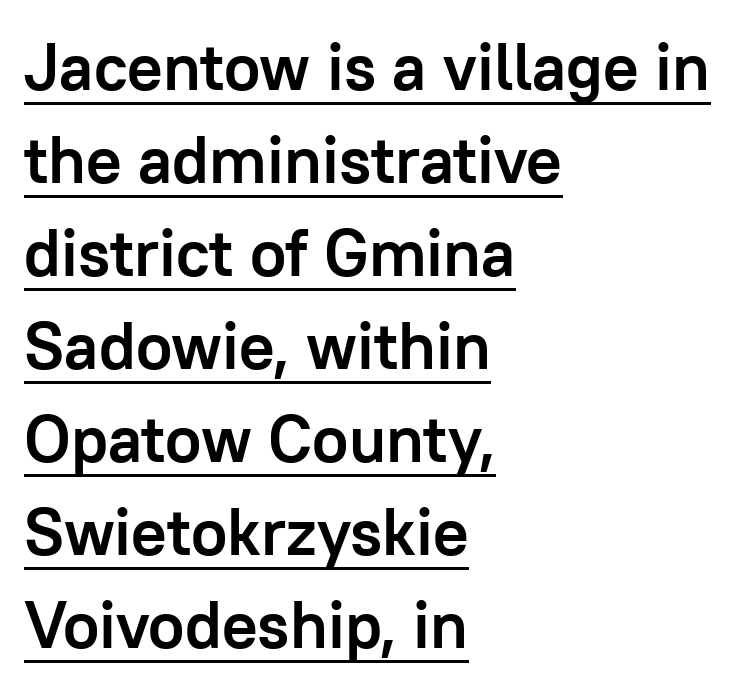
The rendering uses natural spacing where letterforms have individual widths. Observe the ordinary spacing: letters are neighbours, not strangers. The rendering uses the underline text-decoration. Notice how thick the strokes are: this is what a full bold looks like. Students, observe: this is what conventionally led text looks like.
